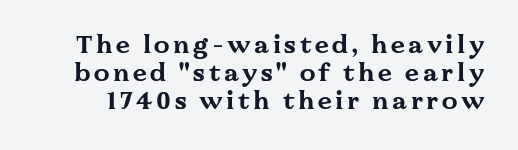
The image shows 25 px bold type, upright; set tight line spacing (1.12x), not underlined.
